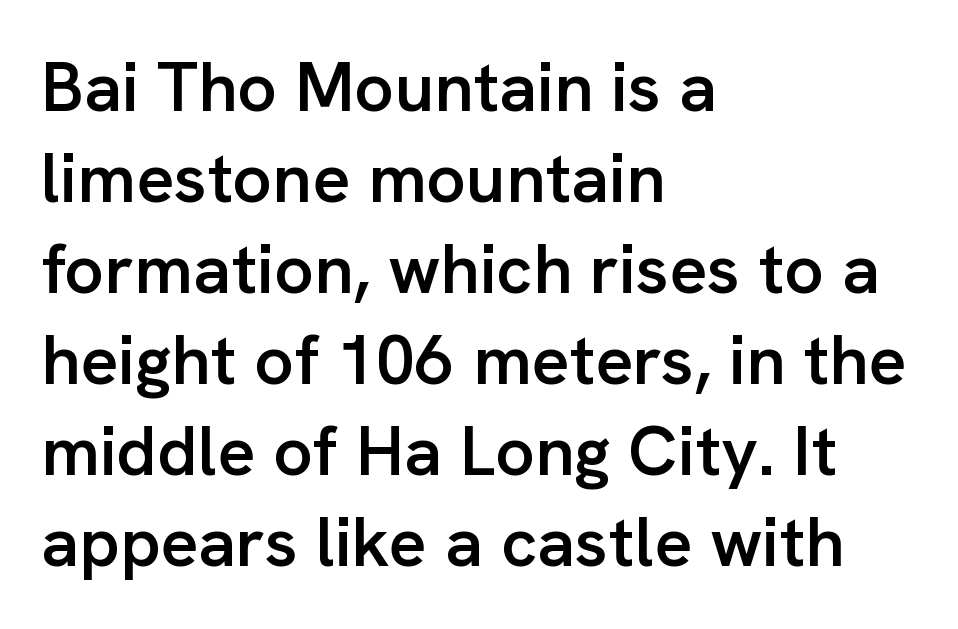
Q: Is the text bold? A: Semi-bold.
Q: Is the text italic (slanted)? A: No, it is upright.
Q: Is the typeface a serif or a sans-serif typeface? A: Sans-serif.
Q: Is the text underlined? A: No.
Q: How is the paragraph aligned? A: Left-aligned.
Q: Is the spacing between letters normal or unusually wide? A: Normal.
Q: Is the spacing between lines tight, normal or loose? A: Normal.
Q: Width (condensed, normal, or wide)? A: Normal.
Q: Stroke contrast? A: Low.
Q: x-height? A: Medium.
Q: Monospaced? A: No.
